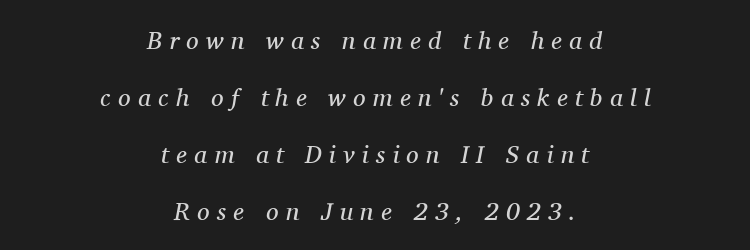
{"italic": "yes", "lean": "right", "slant_degrees": 11, "bold": "no", "underline": "no", "align": "center", "line_spacing": "loose", "line_spacing_ratio": 2.28, "letter_spacing": "wide", "letter_spacing_em": 0.29, "glyph_px": 25}
